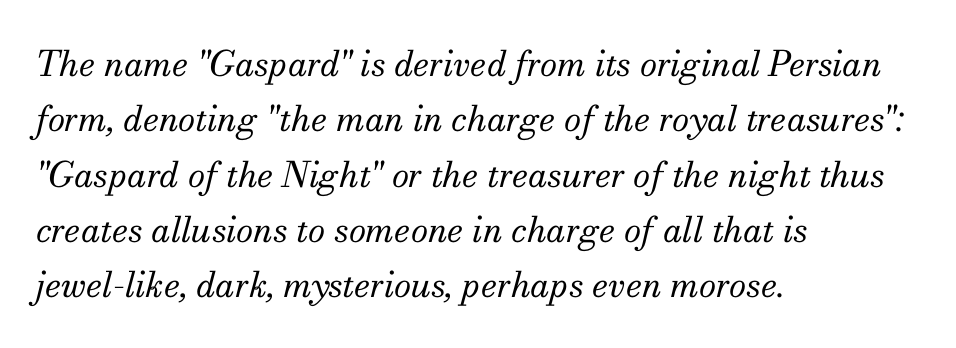
Notice how the stems are inclined rather than vertical — that's the hallmark of italics. Is the type heavy? It reads as light-to-regular instead. Students, observe: this is what conventionally led text looks like. A typesetter would call this proportional, since set widths differ per character. Every row of glyphs begins at an identical x-position on the left.
